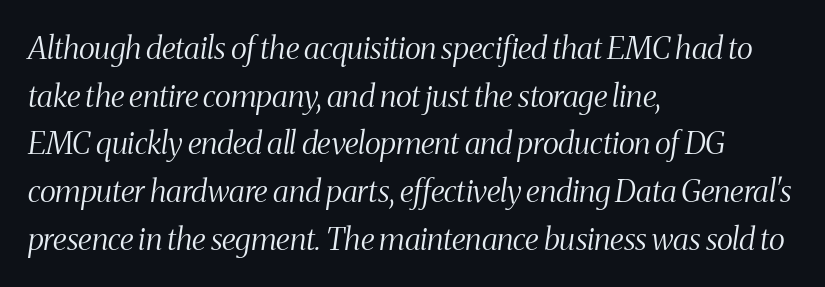
Nobody drew a line under any word here. The paragraph has a hard left edge and a soft right edge. The typeface chosen for these lines features serifs. The strokes carry an ordinary text weight at most. The line-height multiplier appears to be the usual default.
